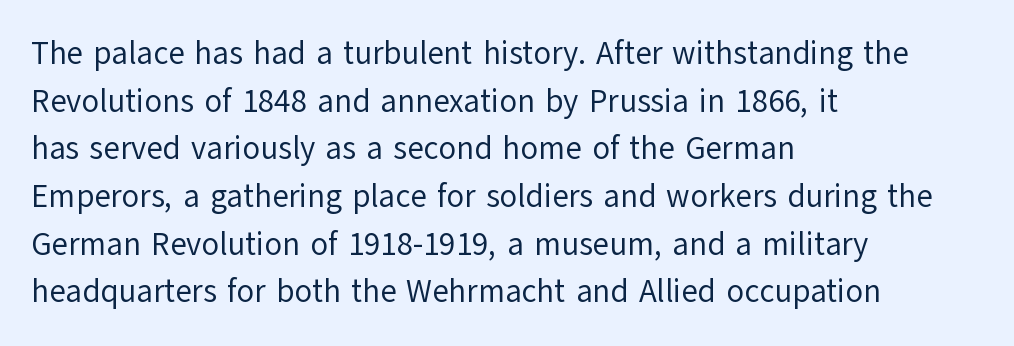
{"serif": "no", "italic": "no", "bold": "no", "weight": "regular", "width": "normal", "stroke_contrast": "low", "x_height": "medium", "monospaced": "no", "underline": "no", "align": "left", "line_spacing": "normal", "line_spacing_ratio": 1.49, "letter_spacing": "normal", "letter_spacing_em": 0.0, "glyph_px": 32}
